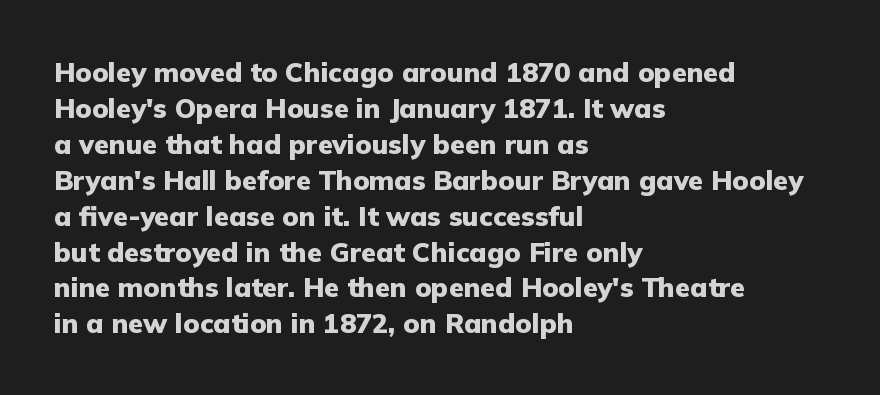
Q: Is the text bold? A: Yes.
Q: Is the text italic (slanted)? A: No, it is upright.
Q: Is the text underlined? A: No.
Q: How is the paragraph aligned? A: Left-aligned.
Q: Is the spacing between letters normal or unusually wide? A: Normal.
Q: Is the spacing between lines tight, normal or loose? A: Normal.
